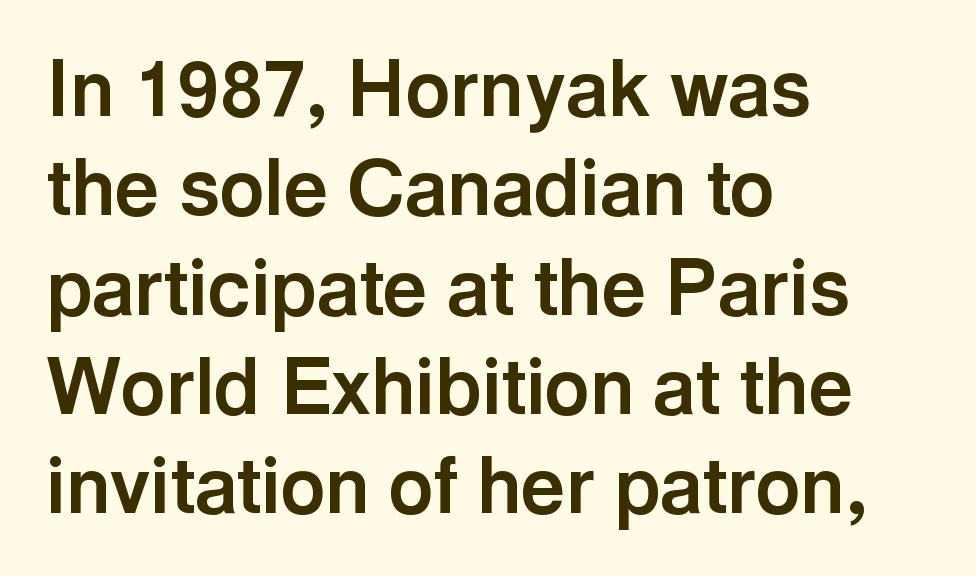
Q: Is the text bold? A: Yes.
Q: Is the text italic (slanted)? A: No, it is upright.
Q: Is the typeface a serif or a sans-serif typeface? A: Sans-serif.
Q: Is the text underlined? A: No.
Q: How is the paragraph aligned? A: Left-aligned.
Q: Is the spacing between letters normal or unusually wide? A: Normal.
Q: Is the spacing between lines tight, normal or loose? A: Normal.
Q: Width (condensed, normal, or wide)? A: Normal.
Q: x-height? A: Medium.
Q: Monospaced? A: No.
